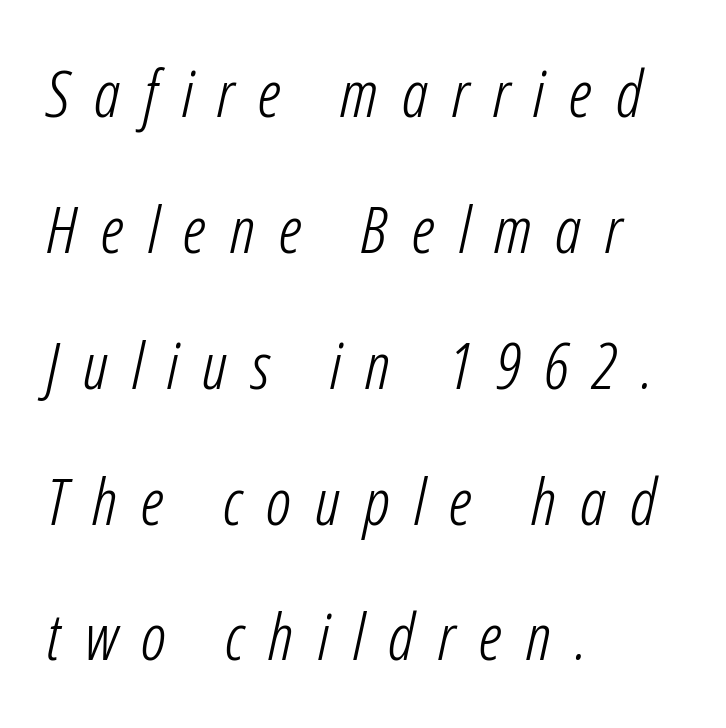
{"italic": "yes", "lean": "right", "slant_degrees": 12, "bold": "no", "weight": "light", "width": "condensed", "stroke_contrast": "low", "x_height": "medium", "monospaced": "no", "underline": "no", "align": "left", "line_spacing": "loose", "line_spacing_ratio": 2.09, "letter_spacing": "wide", "letter_spacing_em": 0.37, "glyph_px": 65}
